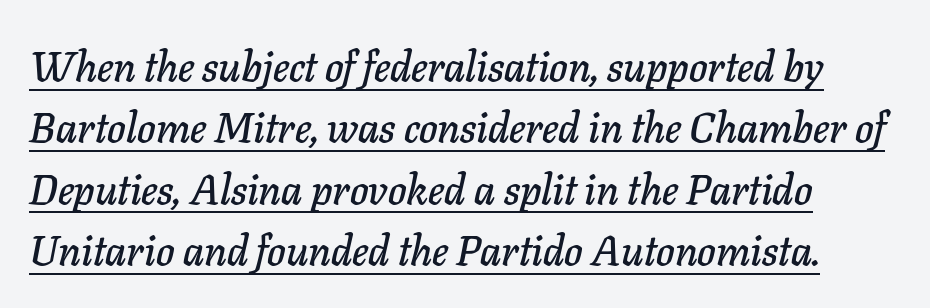
The image shows 42 px text type, italic (leaning right); set left-aligned, normal line spacing (1.46x), normal letter spacing, underlined; low stroke contrast and a medium x-height.
